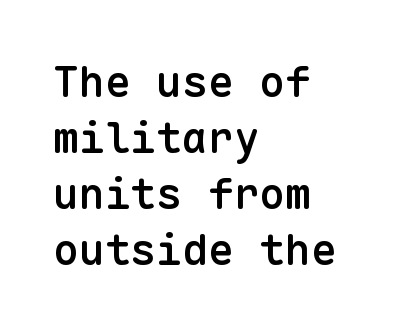
The image shows 43 px semibold sans-serif type, upright, monospaced; set left-aligned, normal line spacing (1.3x), normal letter spacing, not underlined; low stroke contrast and a medium x-height.
